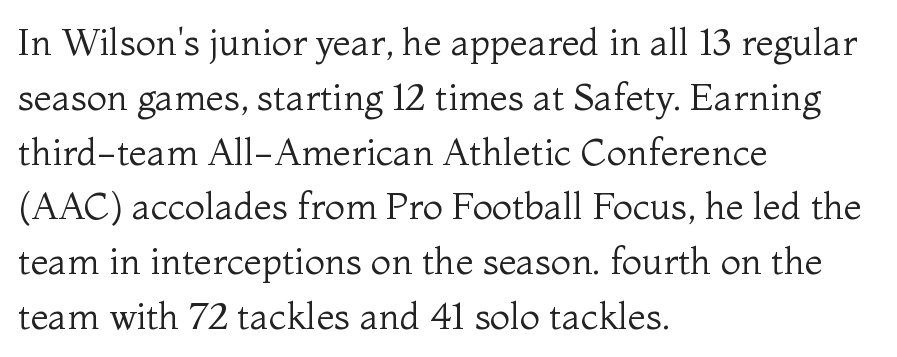
{"serif": "yes", "italic": "no", "bold": "no", "weight": "regular", "width": "normal", "stroke_contrast": "medium", "x_height": "medium", "monospaced": "no", "underline": "no", "align": "left", "line_spacing": "normal", "line_spacing_ratio": 1.48, "letter_spacing": "normal", "letter_spacing_em": 0.0, "glyph_px": 37}
